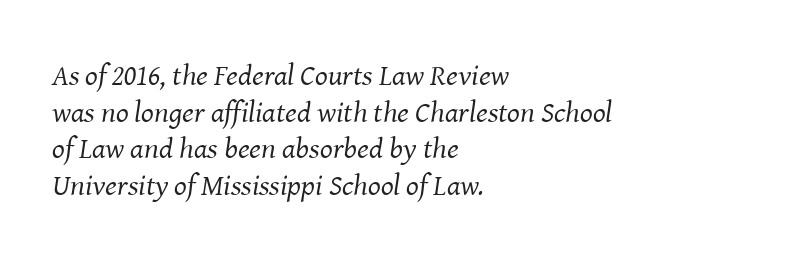
{"serif": "yes", "italic": "yes", "lean": "right", "slant_degrees": 8, "bold": "no", "weight": "regular", "width": "normal", "stroke_contrast": "medium", "x_height": "medium", "monospaced": "no", "underline": "no", "align": "left", "line_spacing_ratio": 1.22, "letter_spacing": "normal", "letter_spacing_em": 0.0, "glyph_px": 30}
